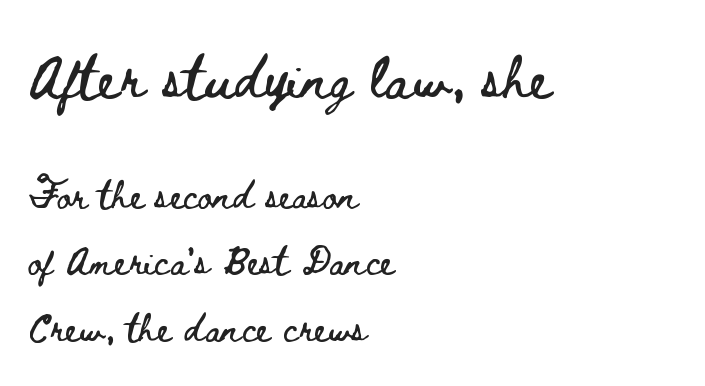
{"width": "wide", "stroke_contrast": "low", "x_height": "small", "monospaced": "no", "underline": "no", "align": "left", "line_spacing": "loose", "line_spacing_ratio": 2.38, "letter_spacing": "normal", "letter_spacing_em": 0.0, "larger_block": "first", "size_ratio": 1.5, "glyph_px": 42}
